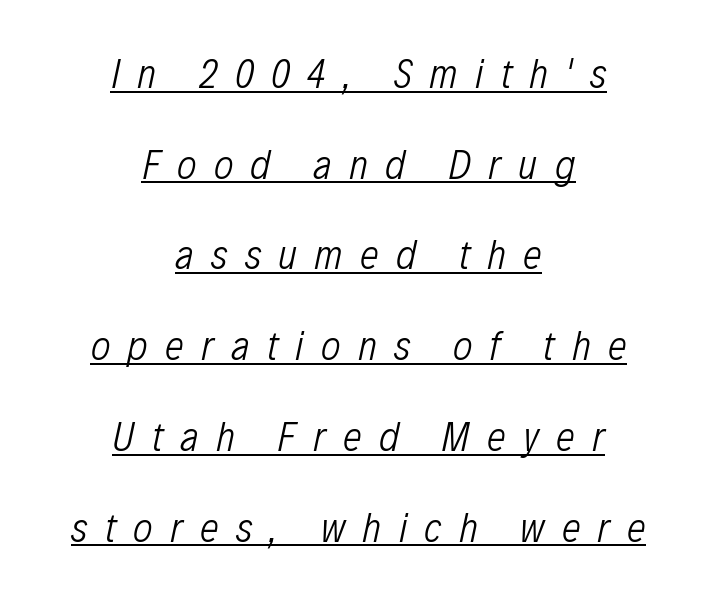
Q: Is the text bold? A: No.
Q: Is the text italic (slanted)? A: Yes, it leans right by about 12 degrees.
Q: Is the text underlined? A: Yes.
Q: How is the paragraph aligned? A: Centered.
Q: Is the spacing between letters normal or unusually wide? A: Unusually wide.
Q: Is the spacing between lines tight, normal or loose? A: Loose.
Q: Width (condensed, normal, or wide)? A: Condensed.
Q: Stroke contrast? A: Low.
Q: x-height? A: Medium.
Q: Monospaced? A: No.
